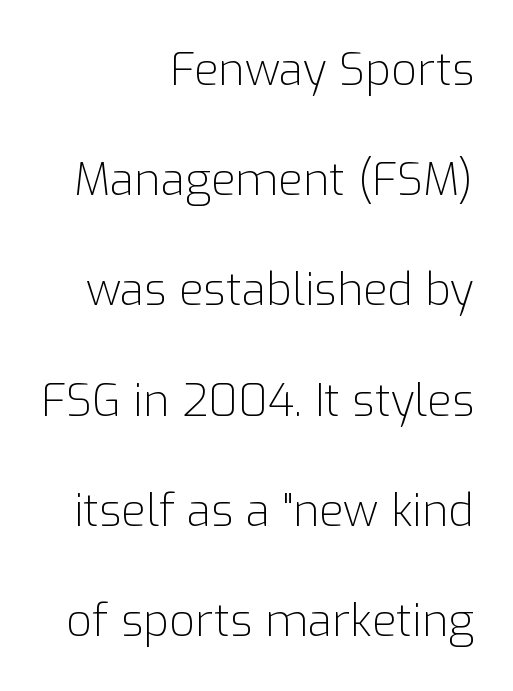
Q: Is the text bold? A: No.
Q: Is the text italic (slanted)? A: No, it is upright.
Q: Is the typeface a serif or a sans-serif typeface? A: Sans-serif.
Q: Is the text underlined? A: No.
Q: How is the paragraph aligned? A: Right-aligned.
Q: Is the spacing between letters normal or unusually wide? A: Normal.
Q: Is the spacing between lines tight, normal or loose? A: Loose.
Q: Width (condensed, normal, or wide)? A: Normal.
Q: Stroke contrast? A: Low.
Q: x-height? A: Medium.
Q: Monospaced? A: No.
